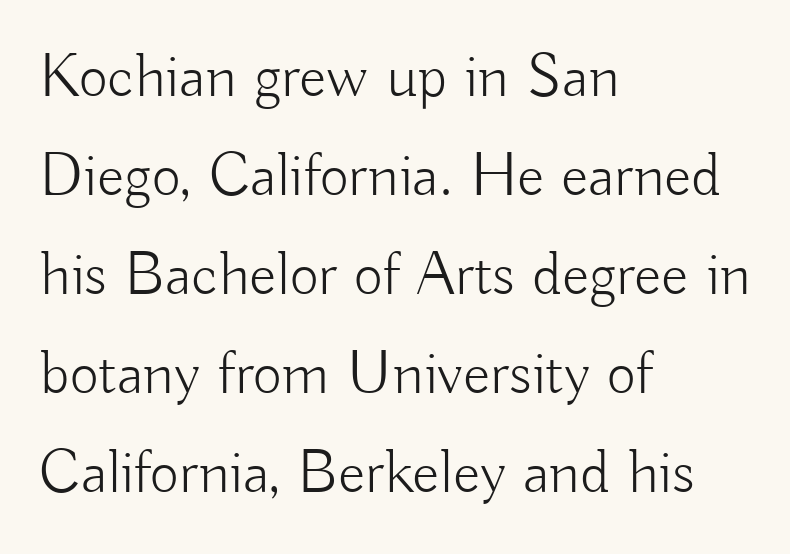
Q: Is the text bold? A: No.
Q: Is the text italic (slanted)? A: No, it is upright.
Q: Is the typeface a serif or a sans-serif typeface? A: Sans-serif.
Q: Is the text underlined? A: No.
Q: How is the paragraph aligned? A: Left-aligned.
Q: Is the spacing between letters normal or unusually wide? A: Normal.
Q: Is the spacing between lines tight, normal or loose? A: Normal.
Q: Width (condensed, normal, or wide)? A: Normal.
Q: Stroke contrast? A: Low.
Q: x-height? A: Small.
Q: Monospaced? A: No.
